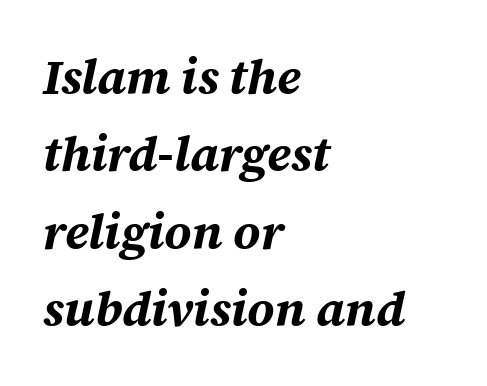
Q: Is the text bold? A: Yes.
Q: Is the text italic (slanted)? A: Yes, it leans right by about 12 degrees.
Q: Is the text underlined? A: No.
Q: How is the paragraph aligned? A: Left-aligned.
Q: Is the spacing between letters normal or unusually wide? A: Normal.
Q: Is the spacing between lines tight, normal or loose? A: Normal.
Q: Width (condensed, normal, or wide)? A: Normal.
Q: Stroke contrast? A: Medium.
Q: x-height? A: Medium.
Q: Monospaced? A: No.
